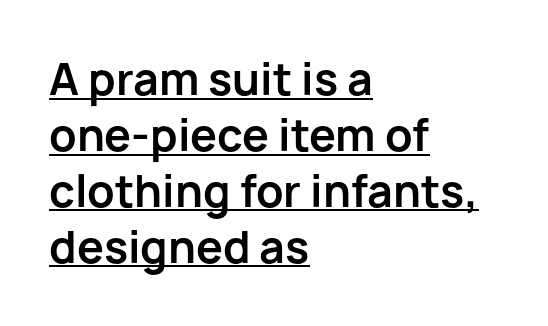
Q: Is the text bold? A: Yes.
Q: Is the text italic (slanted)? A: No, it is upright.
Q: Is the typeface a serif or a sans-serif typeface? A: Sans-serif.
Q: Is the text underlined? A: Yes.
Q: How is the paragraph aligned? A: Left-aligned.
Q: Is the spacing between letters normal or unusually wide? A: Normal.
Q: Is the spacing between lines tight, normal or loose? A: Normal.
Q: Width (condensed, normal, or wide)? A: Normal.
Q: Stroke contrast? A: Low.
Q: x-height? A: Medium.
Q: Monospaced? A: No.
